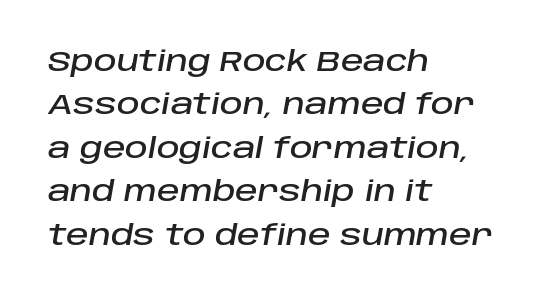
Each line starts at the same left margin while the right side varies. Decoration check: the copy has no underline. The leading is moderate, giving the passage an even texture. Short note: letters normally spaced. It's the slanting kind of type. The rendering uses natural spacing where letterforms have individual widths.
